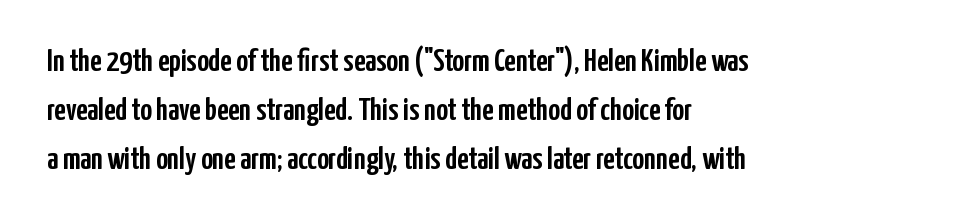
The image shows 32 px condensed sans-serif type, upright; set left-aligned, normal line spacing (1.53x), normal letter spacing, not underlined; low stroke contrast and a medium x-height.
